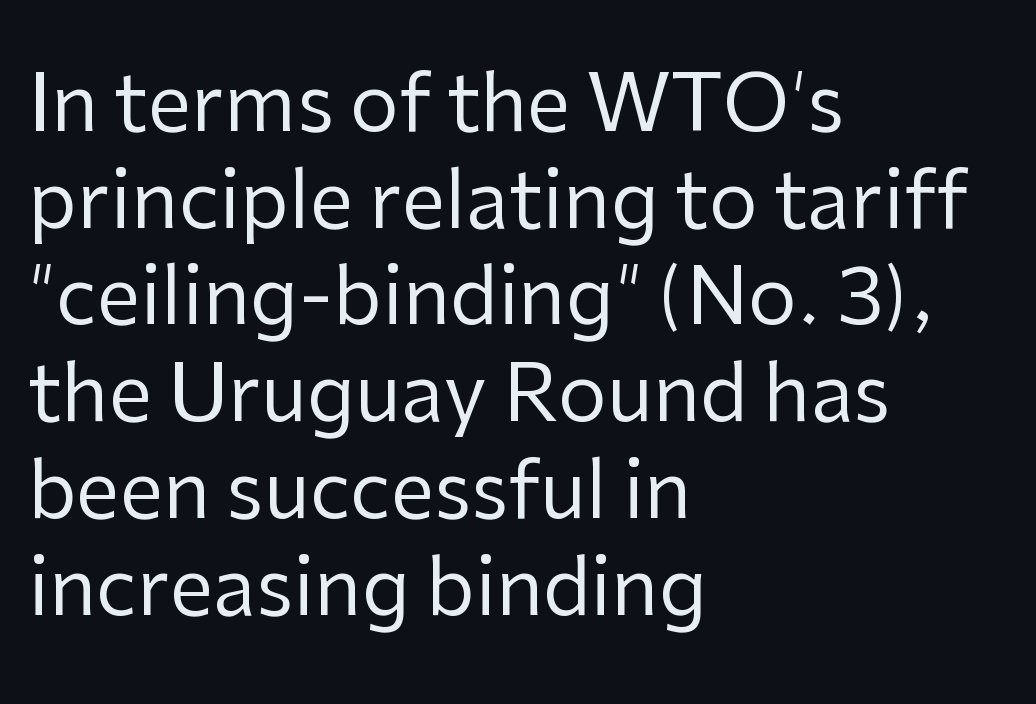
{"serif": "no", "italic": "no", "bold": "no", "weight": "regular", "width": "normal", "stroke_contrast": "low", "x_height": "medium", "monospaced": "no", "underline": "no", "align": "left", "line_spacing_ratio": 1.24, "letter_spacing": "normal", "letter_spacing_em": 0.0, "glyph_px": 78}
